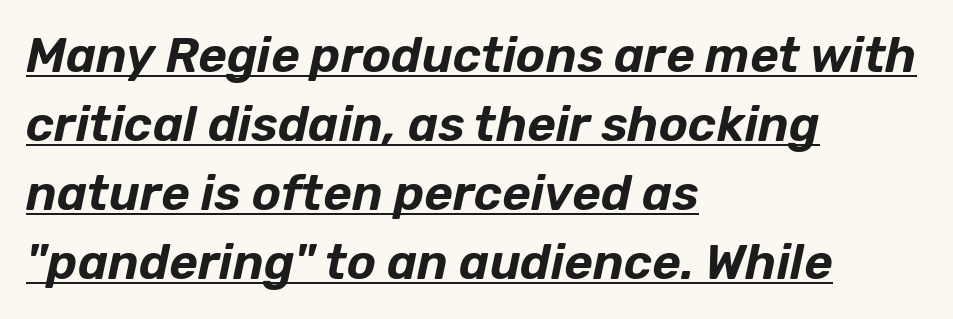
Here the designer chose a conventional face with non-uniform glyph widths. The string is rendered with underlining switched on. The specimen reads as italic at a glance. The letterforms sit shoulder to shoulder at normal distance. The block of text has a typical density, with ordinary space between rows. Where is the straight margin? On the left.
